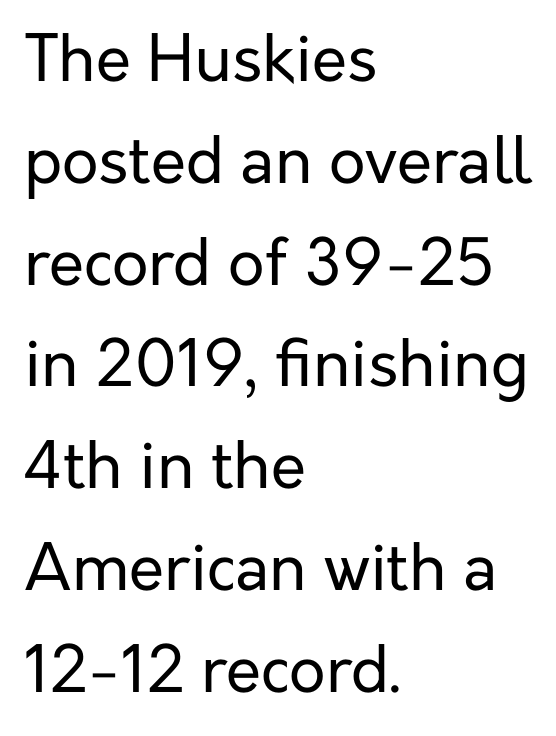
Q: Is the text bold? A: No.
Q: Is the text italic (slanted)? A: No, it is upright.
Q: Is the typeface a serif or a sans-serif typeface? A: Sans-serif.
Q: Is the text underlined? A: No.
Q: How is the paragraph aligned? A: Left-aligned.
Q: Is the spacing between letters normal or unusually wide? A: Normal.
Q: Is the spacing between lines tight, normal or loose? A: Normal.
Q: Width (condensed, normal, or wide)? A: Normal.
Q: Stroke contrast? A: Low.
Q: x-height? A: Medium.
Q: Monospaced? A: No.
